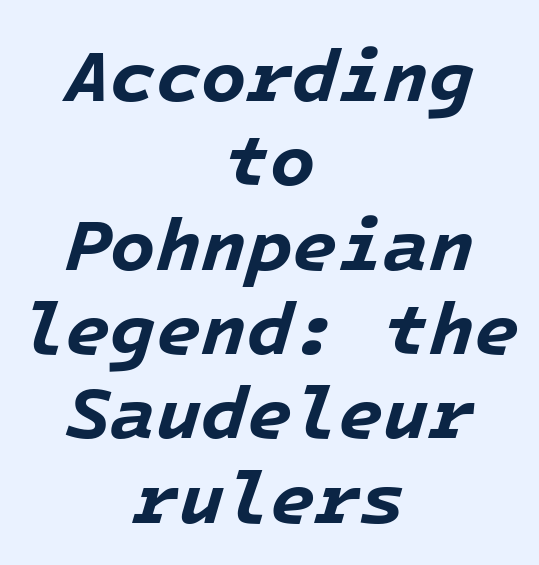
Q: Is the text bold? A: Yes.
Q: Is the text italic (slanted)? A: Yes, it leans right by about 16 degrees.
Q: Is the text underlined? A: No.
Q: How is the paragraph aligned? A: Centered.
Q: Is the spacing between letters normal or unusually wide? A: Normal.
Q: Is the spacing between lines tight, normal or loose? A: Tight.
Q: Width (condensed, normal, or wide)? A: Normal.
Q: Stroke contrast? A: Low.
Q: x-height? A: Medium.
Q: Monospaced? A: Yes.
